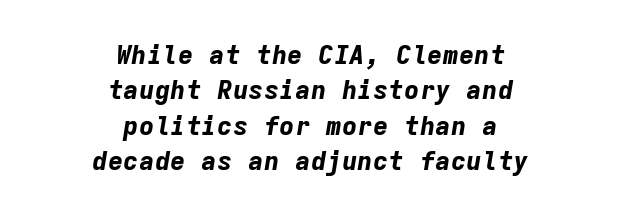
The image shows 26 px bold type, italic (leaning right); set centered, normal line spacing (1.36x), normal letter spacing, not underlined.
